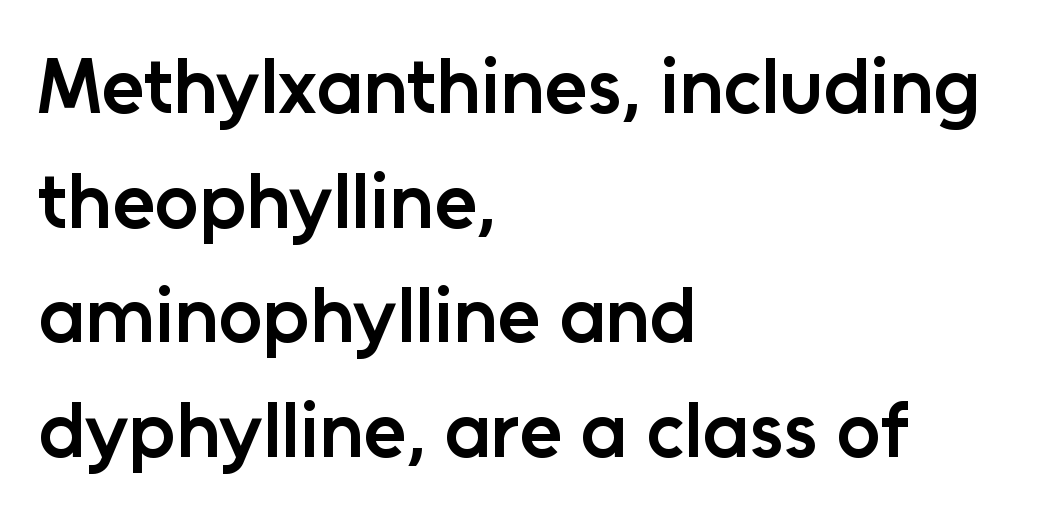
Q: Is the text bold? A: Semi-bold.
Q: Is the text italic (slanted)? A: No, it is upright.
Q: Is the typeface a serif or a sans-serif typeface? A: Sans-serif.
Q: Is the text underlined? A: No.
Q: How is the paragraph aligned? A: Left-aligned.
Q: Is the spacing between letters normal or unusually wide? A: Normal.
Q: Is the spacing between lines tight, normal or loose? A: Normal.
Q: Width (condensed, normal, or wide)? A: Normal.
Q: Stroke contrast? A: Low.
Q: x-height? A: Medium.
Q: Monospaced? A: No.
